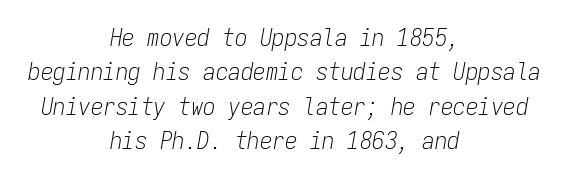
{"italic": "yes", "lean": "right", "slant_degrees": 9, "bold": "no", "underline": "no", "align": "center", "line_spacing": "normal", "line_spacing_ratio": 1.38, "letter_spacing": "normal", "letter_spacing_em": 0.0, "glyph_px": 25}
